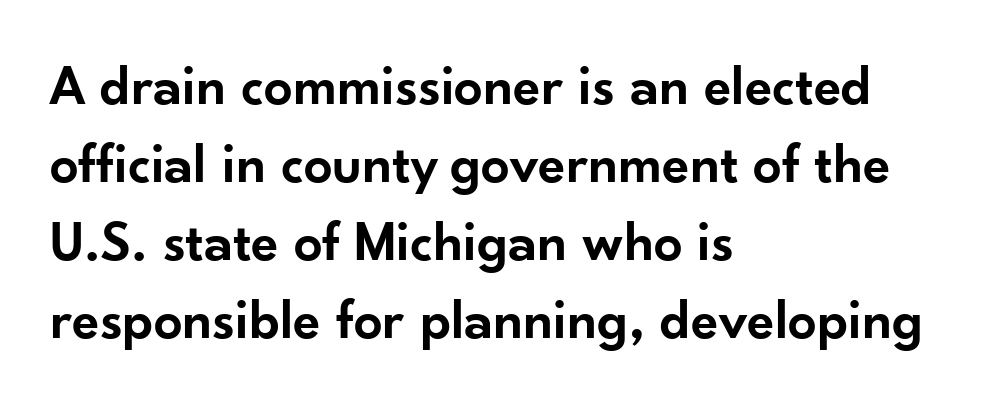
Every character sits straight up, as roman type does. Letters rest on an invisible, unmarked baseline. Moderately thickened strokes mark this as semibold type. You can tell from the bare stems that sans-serif type was used. Evenly set lines give the paragraph a standard silhouette. No extra tracking has been applied to these lines.
